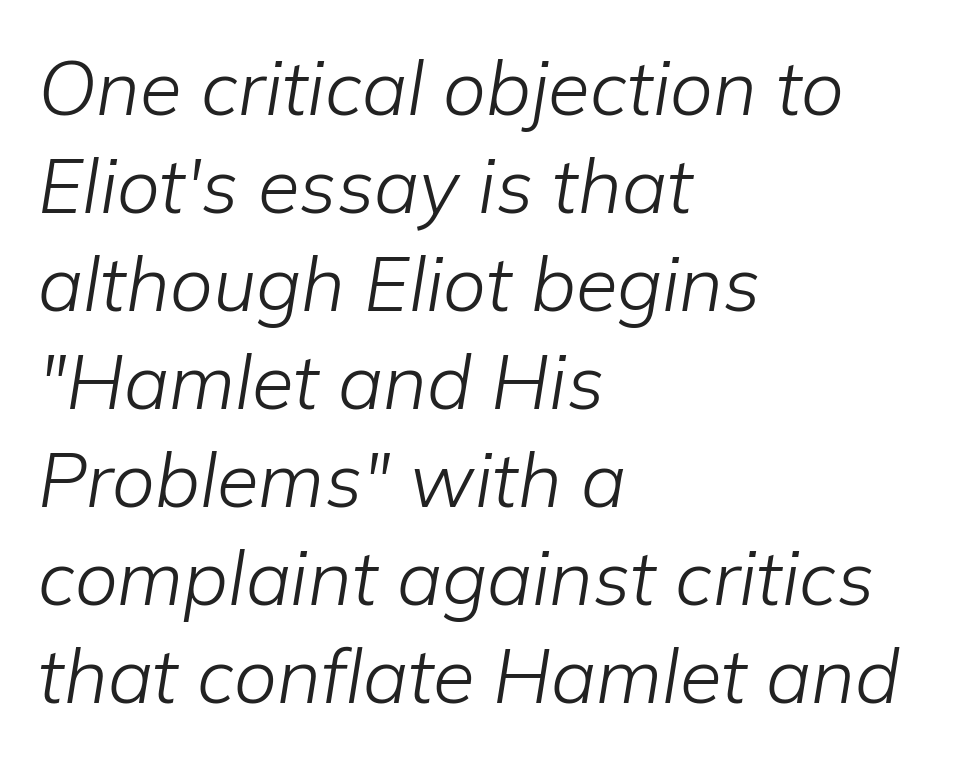
The image shows 76 px light type, italic (leaning right); set left-aligned, normal line spacing (1.29x), normal letter spacing, not underlined; low stroke contrast and a medium x-height.
